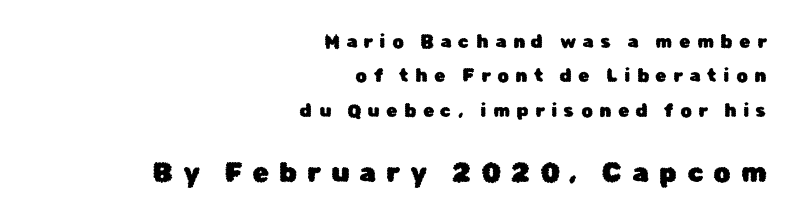
Q: Is the text italic (slanted)? A: No, it is upright.
Q: Is the text underlined? A: No.
Q: How is the paragraph aligned? A: Right-aligned.
Q: Is the spacing between letters normal or unusually wide? A: Unusually wide.
Q: Is the spacing between lines tight, normal or loose? A: Loose.
Q: Which block of text is set in a larger size, the first (top) or the second (bottom)? A: The second (bottom) one.
